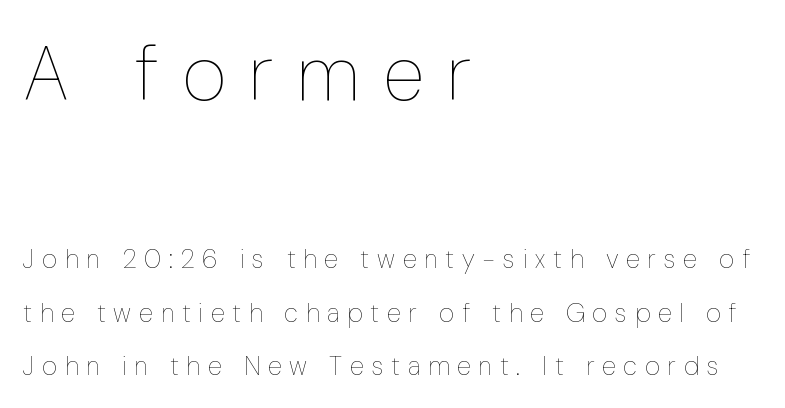
Q: Is the text bold? A: No.
Q: Is the text italic (slanted)? A: No, it is upright.
Q: Is the text underlined? A: No.
Q: How is the paragraph aligned? A: Left-aligned.
Q: Is the spacing between letters normal or unusually wide? A: Unusually wide.
Q: Is the spacing between lines tight, normal or loose? A: Loose.
Q: Which block of text is set in a larger size, the first (top) or the second (bottom)? A: The first (top) one.
Q: Width (condensed, normal, or wide)? A: Condensed.
Q: Stroke contrast? A: Low.
Q: x-height? A: Medium.
Q: Monospaced? A: No.
